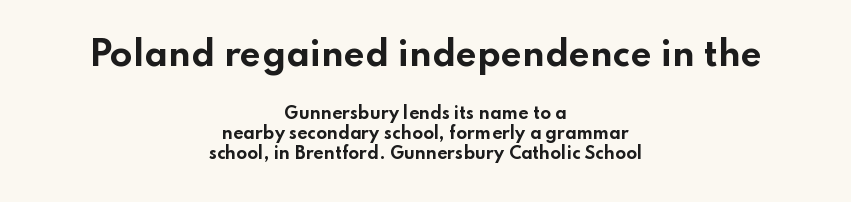
Q: Is the text bold? A: Yes.
Q: Is the text italic (slanted)? A: No, it is upright.
Q: Is the typeface a serif or a sans-serif typeface? A: Sans-serif.
Q: Is the text underlined? A: No.
Q: How is the paragraph aligned? A: Centered.
Q: Is the spacing between letters normal or unusually wide? A: Normal.
Q: Is the spacing between lines tight, normal or loose? A: Normal.
Q: Which block of text is set in a larger size, the first (top) or the second (bottom)? A: The first (top) one.
Q: Width (condensed, normal, or wide)? A: Wide.
Q: Stroke contrast? A: Low.
Q: x-height? A: Small.
Q: Monospaced? A: No.
